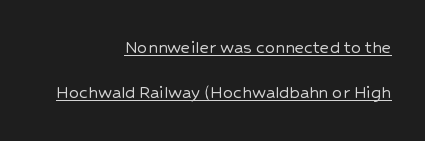
{"italic": "no", "underline": "yes", "align": "right", "line_spacing": "loose", "line_spacing_ratio": 2.27, "letter_spacing": "normal", "letter_spacing_em": 0.0, "glyph_px": 20}
